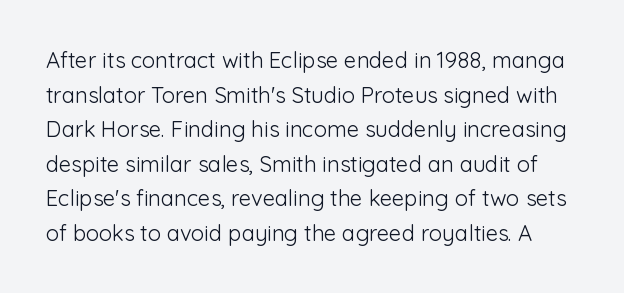
Q: Is the text bold? A: No.
Q: Is the text italic (slanted)? A: No, it is upright.
Q: Is the text underlined? A: No.
Q: Is the spacing between letters normal or unusually wide? A: Normal.
Q: Is the spacing between lines tight, normal or loose? A: Normal.
